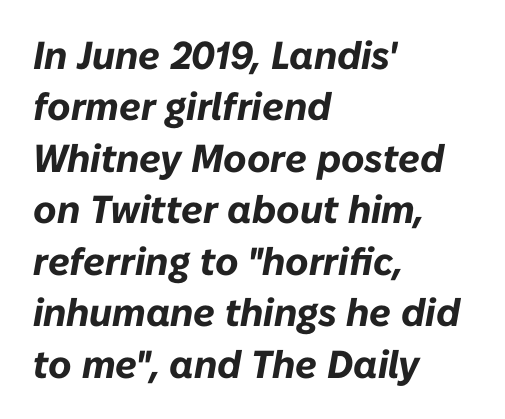
Just letters on the line, the space beneath them empty. The rendering anchors every line to the left-hand side. Notice how thick the strokes are: this is what a full bold looks like. Every character sits at an angle, as italics do. The passage shown is typed in a proportional face where columns would drift.
